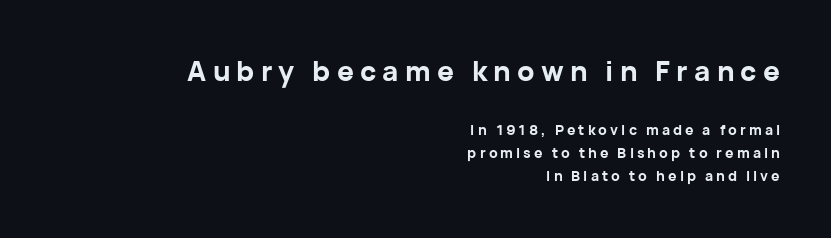
{"serif": "no", "italic": "no", "bold": "yes", "weight": "bold", "width": "normal", "stroke_contrast": "low", "x_height": "medium", "monospaced": "no", "underline": "no", "align": "right", "line_spacing": "normal", "line_spacing_ratio": 1.66, "letter_spacing": "wide", "letter_spacing_em": 0.22, "larger_block": "first", "size_ratio": 2.0, "glyph_px": 28}
